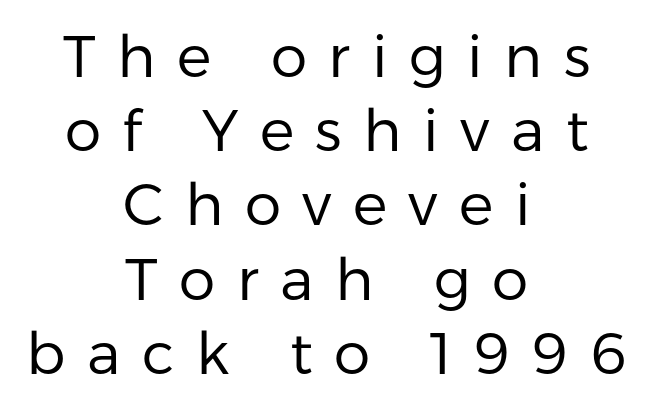
Q: Is the text bold? A: No.
Q: Is the text italic (slanted)? A: No, it is upright.
Q: Is the typeface a serif or a sans-serif typeface? A: Sans-serif.
Q: Is the text underlined? A: No.
Q: How is the paragraph aligned? A: Centered.
Q: Is the spacing between letters normal or unusually wide? A: Unusually wide.
Q: Is the spacing between lines tight, normal or loose? A: Normal.
Q: Width (condensed, normal, or wide)? A: Normal.
Q: Stroke contrast? A: Low.
Q: x-height? A: Medium.
Q: Monospaced? A: No.
